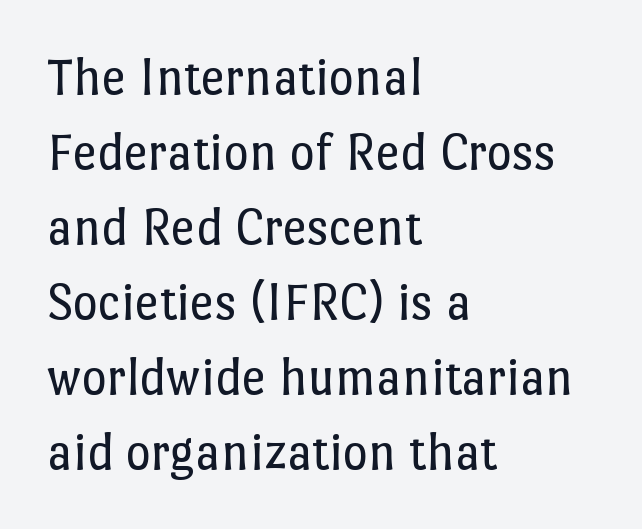
Line spacing here is normal. Ordinary non-slanted type is in use. The characters are drawn with everyday or finer stroke widths. Proportional: the letters do not fall into vertical columns.
